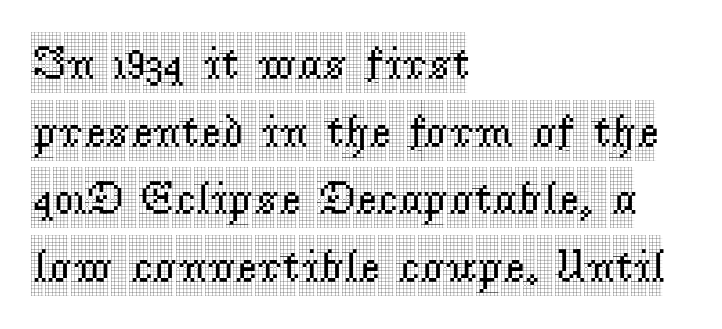
Every row of glyphs begins at an identical x-position on the left. In terms of leading, this rendering sits right in the middle. Any mark beneath the type? The region is blank. The font family rendered here belongs to the serif group. Designer's note — italics off, roman on. Short note: letters normally spaced.
